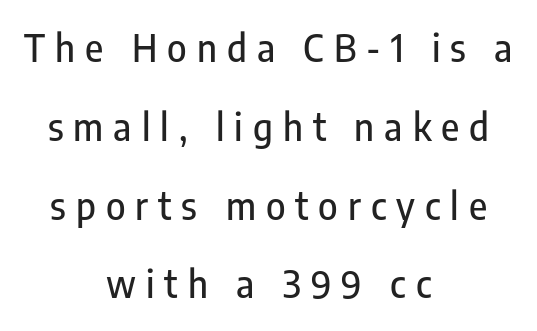
Type style note: lacks serifs. The rendering uses natural spacing where letterforms have individual widths. The paragraph shown floats in the horizontal middle. Characters follow at a spacing far wider than the type designer built in. This is the regular roman posture of the typeface.
